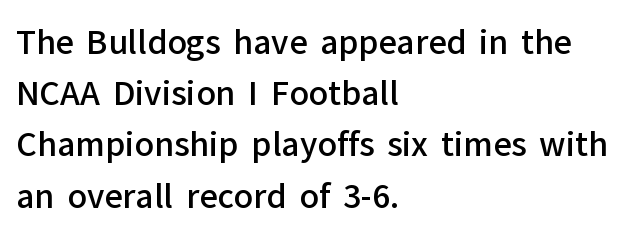
{"serif": "no", "italic": "no", "bold": "semi", "weight": "semibold", "width": "normal", "stroke_contrast": "low", "x_height": "medium", "monospaced": "no", "underline": "no", "align": "left", "line_spacing": "normal", "line_spacing_ratio": 1.6, "letter_spacing": "normal", "letter_spacing_em": 0.0, "glyph_px": 32}
